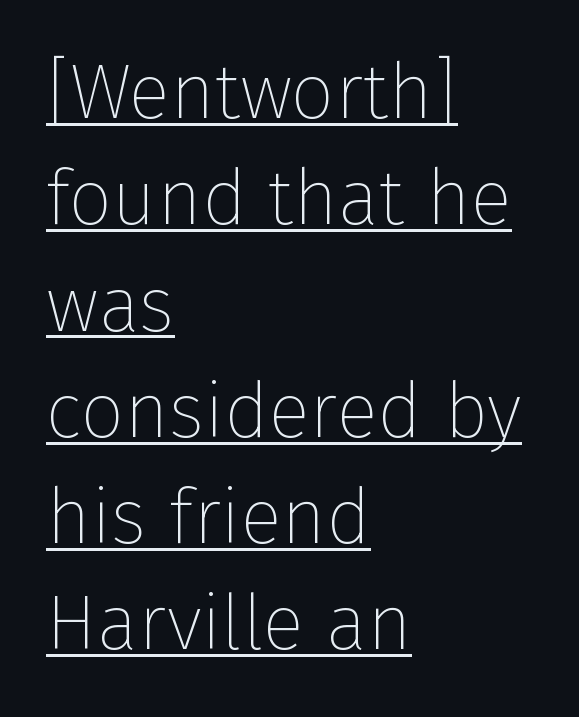
The passage shown is typed in a proportional face where columns would drift. Is the letter spacing exaggerated? No — it looks like the ordinary default. Check where the strokes stop: nothing finishes them off — pure sans. Caption: face not bold, strokes unweighted. Leading: standard. You can see a thin bar hugging the bottom of the glyphs.
